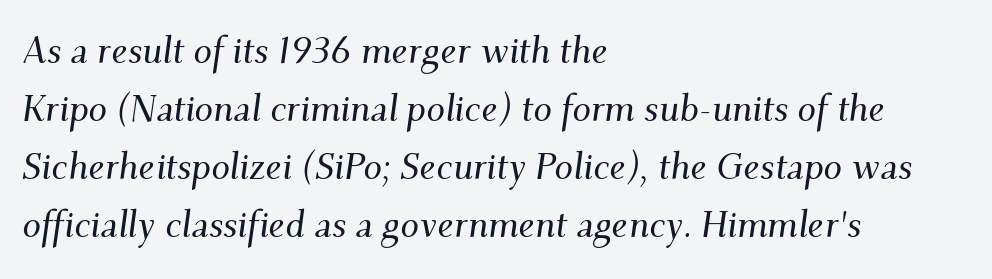
Q: Is the text italic (slanted)? A: Yes, it leans right by about 9 degrees.
Q: Is the typeface a serif or a sans-serif typeface? A: Serif.
Q: Is the text underlined? A: No.
Q: How is the paragraph aligned? A: Left-aligned.
Q: Is the spacing between letters normal or unusually wide? A: Normal.
Q: Is the spacing between lines tight, normal or loose? A: Normal.
Q: Width (condensed, normal, or wide)? A: Normal.
Q: Stroke contrast? A: Medium.
Q: x-height? A: Small.
Q: Monospaced? A: No.
